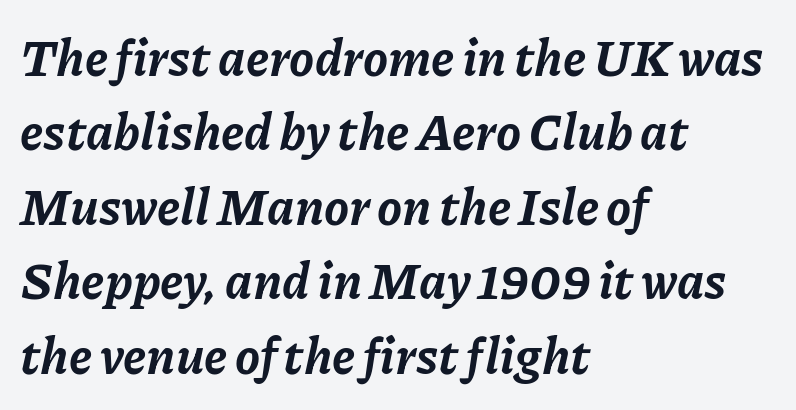
Q: Is the text bold? A: Yes.
Q: Is the text italic (slanted)? A: Yes, it leans right by about 11 degrees.
Q: Is the text underlined? A: No.
Q: How is the paragraph aligned? A: Left-aligned.
Q: Is the spacing between letters normal or unusually wide? A: Normal.
Q: Is the spacing between lines tight, normal or loose? A: Normal.
Q: Width (condensed, normal, or wide)? A: Normal.
Q: Stroke contrast? A: Low.
Q: x-height? A: Medium.
Q: Monospaced? A: No.
